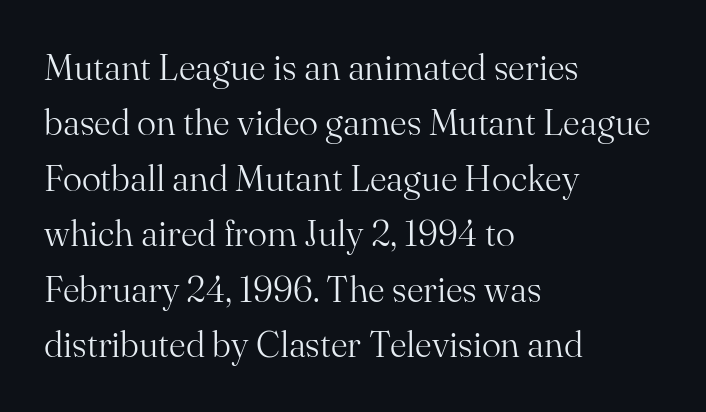
{"serif": "yes", "italic": "no", "bold": "no", "weight": "light", "width": "normal", "stroke_contrast": "medium", "x_height": "small", "monospaced": "no", "underline": "no", "align": "left", "line_spacing": "normal", "line_spacing_ratio": 1.54, "letter_spacing": "normal", "letter_spacing_em": 0.0, "glyph_px": 36}
